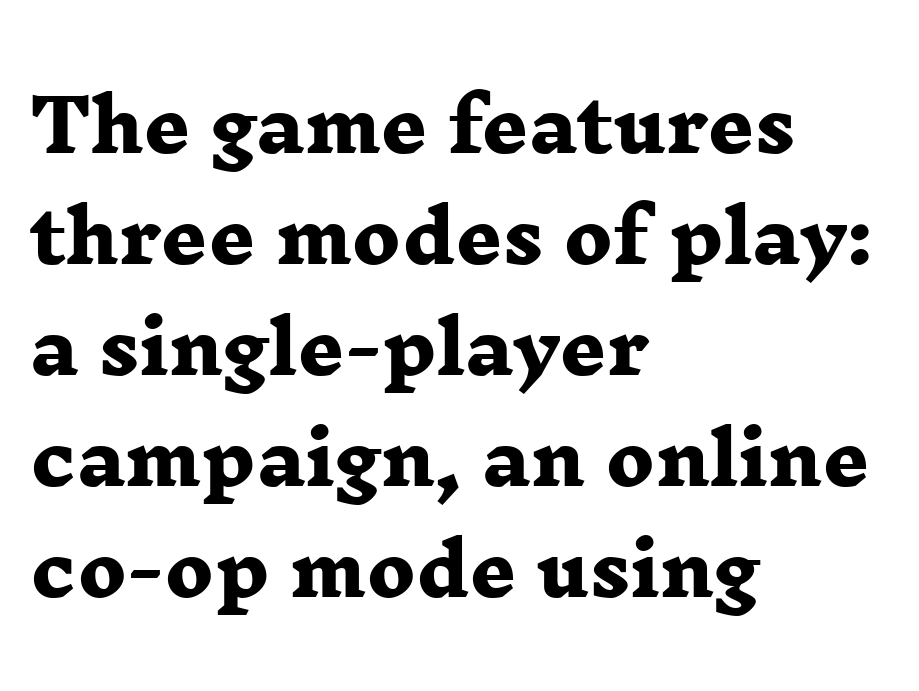
Q: Is the text bold? A: Yes.
Q: Is the typeface a serif or a sans-serif typeface? A: Serif.
Q: Is the text underlined? A: No.
Q: How is the paragraph aligned? A: Left-aligned.
Q: Is the spacing between letters normal or unusually wide? A: Normal.
Q: Is the spacing between lines tight, normal or loose? A: Normal.
Q: Width (condensed, normal, or wide)? A: Wide.
Q: Stroke contrast? A: Low.
Q: x-height? A: Medium.
Q: Monospaced? A: No.
